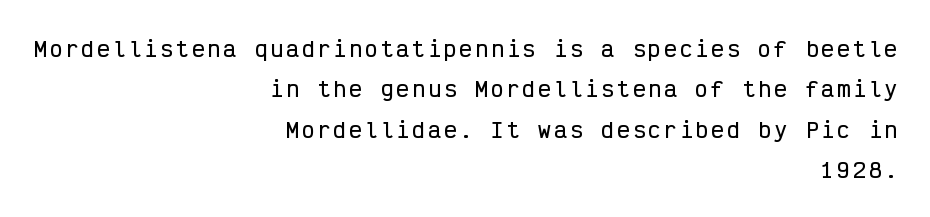
Q: Is the text italic (slanted)? A: No, it is upright.
Q: Is the text underlined? A: No.
Q: How is the paragraph aligned? A: Right-aligned.
Q: Is the spacing between lines tight, normal or loose? A: Loose.
